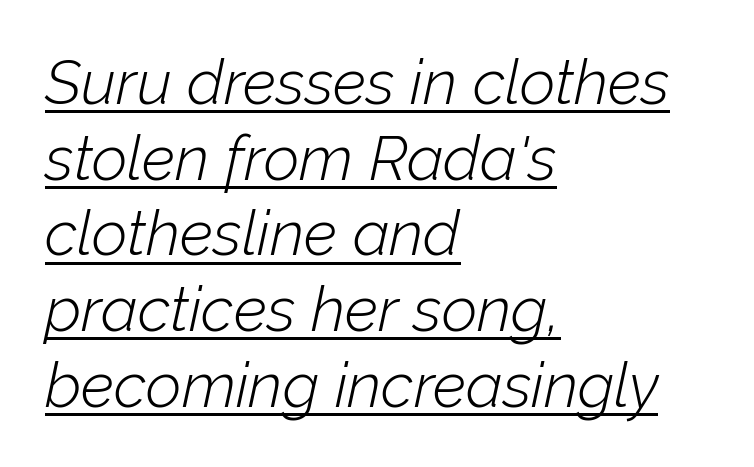
{"italic": "yes", "lean": "right", "slant_degrees": 12, "bold": "no", "weight": "light", "width": "normal", "stroke_contrast": "low", "x_height": "medium", "monospaced": "no", "underline": "yes", "align": "left", "line_spacing_ratio": 1.22, "letter_spacing": "normal", "letter_spacing_em": 0.0, "glyph_px": 62}
